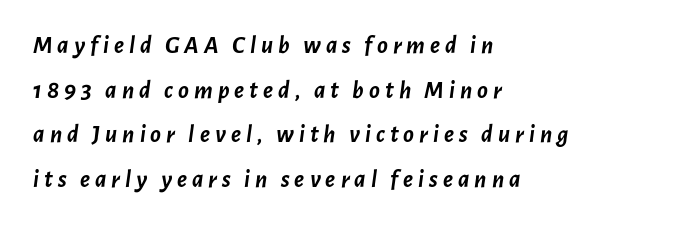
Look at the tracking — it's clearly loosened, letters drifting apart. A full-strength bold gives these letters their thick strokes. The text block is weighted toward the left margin, trailing off unevenly rightward. A bare baseline throughout the passage.
